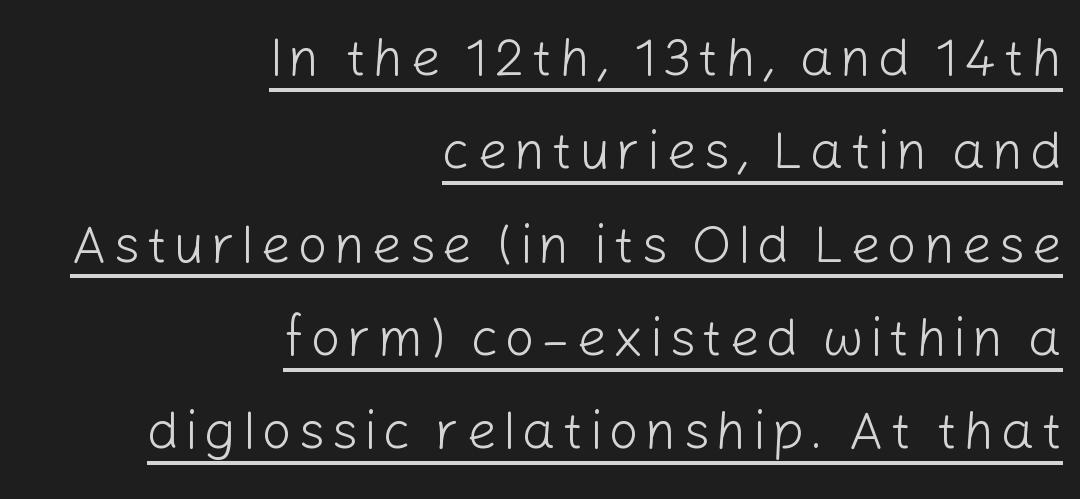
The image shows 53 px light sans-serif type, upright; set right-aligned, line spacing 1.76x, underlined; low stroke contrast and a medium x-height.
